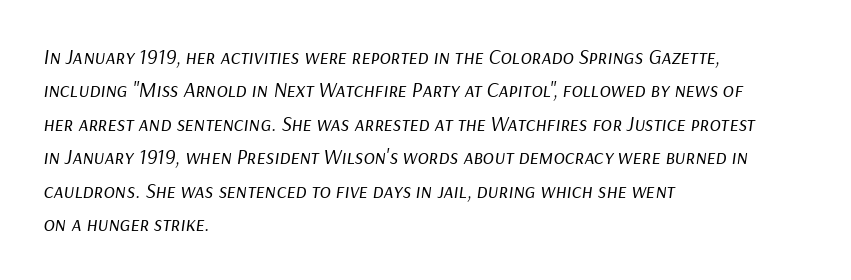
Anything drawn beneath the words? Only blank space. A typesetter would mark this as italic. In terms of letterspacing, this is plain default setting. These lines are set flush left with a ragged right edge.
